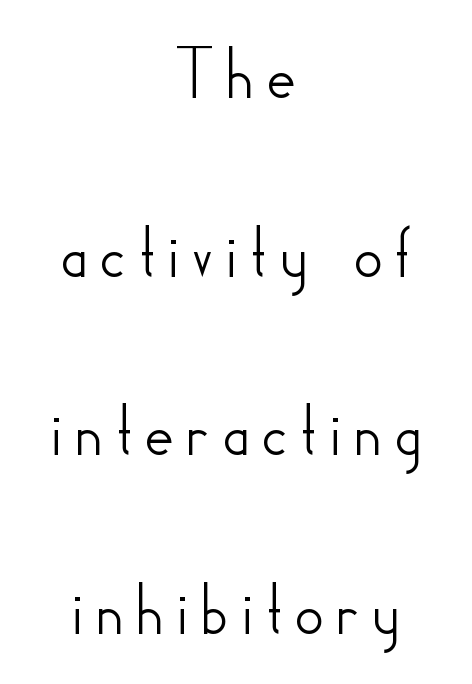
{"serif": "no", "italic": "no", "width": "normal", "stroke_contrast": "low", "x_height": "small", "monospaced": "no", "underline": "no", "align": "center", "line_spacing": "loose", "line_spacing_ratio": 2.35, "glyph_px": 76}
